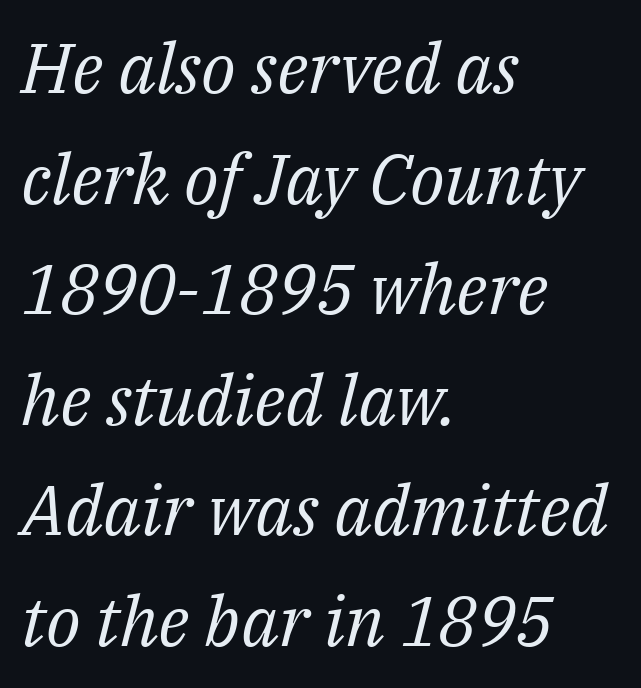
Q: Is the text bold? A: No.
Q: Is the text italic (slanted)? A: Yes, it leans right by about 14 degrees.
Q: Is the typeface a serif or a sans-serif typeface? A: Serif.
Q: Is the text underlined? A: No.
Q: How is the paragraph aligned? A: Left-aligned.
Q: Is the spacing between letters normal or unusually wide? A: Normal.
Q: Is the spacing between lines tight, normal or loose? A: Normal.
Q: Width (condensed, normal, or wide)? A: Normal.
Q: Stroke contrast? A: Medium.
Q: x-height? A: Medium.
Q: Monospaced? A: No.
